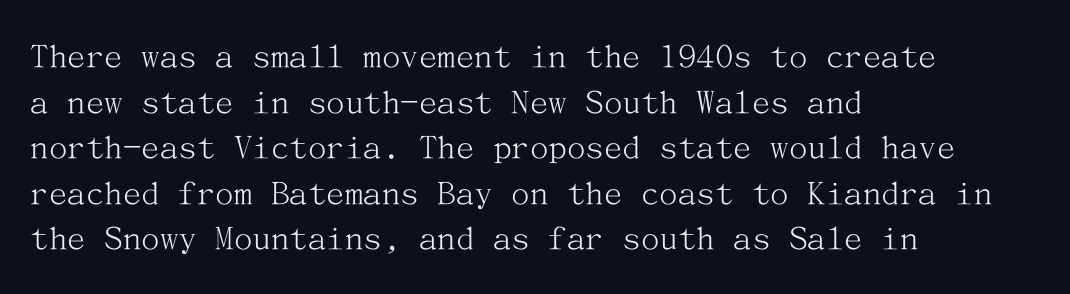
Is the type heavy? It reads as light-to-regular instead. A typesetter would call this zero additional tracking. This rendering employs a face with finishing strokes, i.e., a serif. Left-aligned paragraph, ragged on the right.
